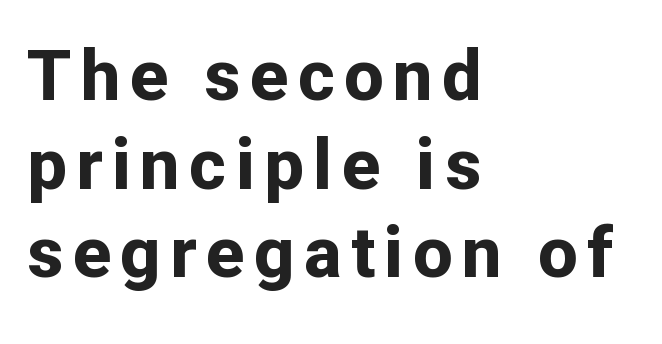
The image shows 71 px bold sans-serif type, upright; set left-aligned, normal line spacing (1.25x), not underlined; low stroke contrast and a medium x-height.
